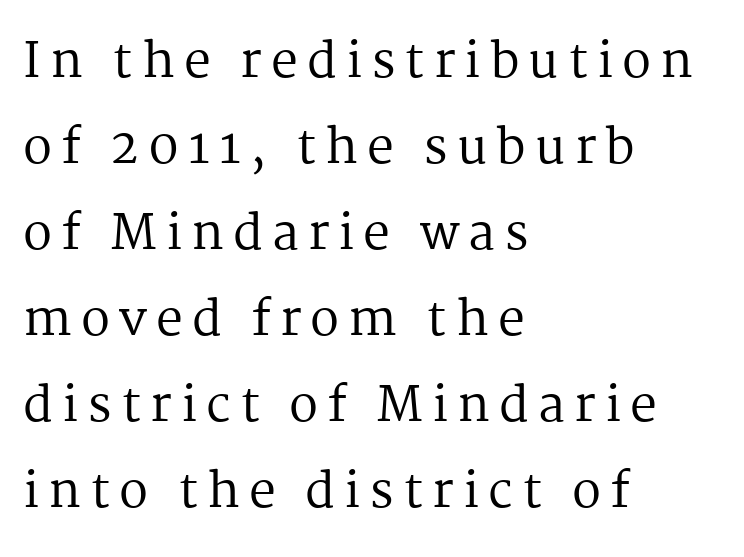
The image shows 48 px regular-weight serif type, upright; set left-aligned, line spacing 1.79x, not underlined; medium stroke contrast and a medium x-height.
